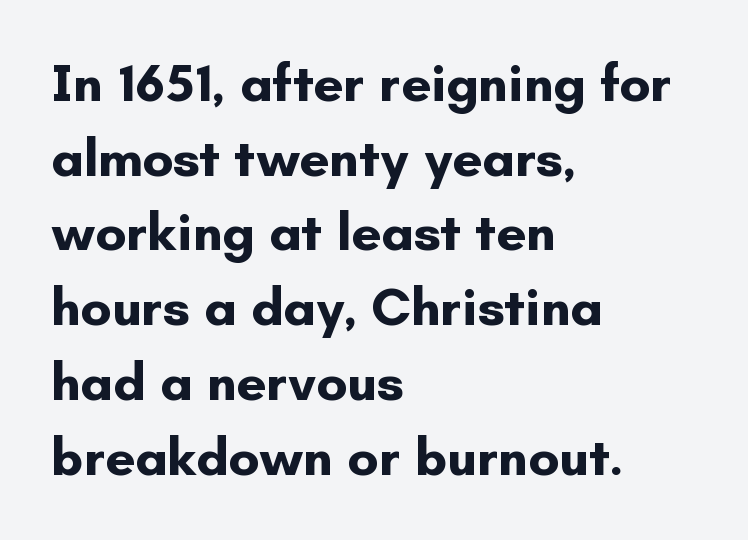
The image shows 53 px bold sans-serif type, upright; set left-aligned, normal line spacing (1.41x), normal letter spacing, not underlined; low stroke contrast and a small x-height.
